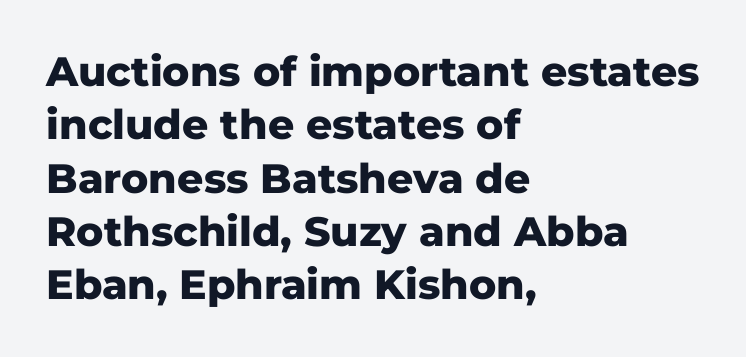
{"serif": "no", "italic": "no", "bold": "yes", "weight": "heavy", "width": "normal", "stroke_contrast": "low", "x_height": "medium", "monospaced": "no", "underline": "no", "align": "left", "line_spacing": "normal", "line_spacing_ratio": 1.3, "letter_spacing": "normal", "letter_spacing_em": 0.0, "glyph_px": 41}
